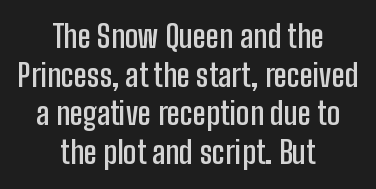
The image shows 31 px semibold, condensed sans-serif type, upright; set centered, normal line spacing (1.25x), normal letter spacing, not underlined; low stroke contrast and a medium x-height.
